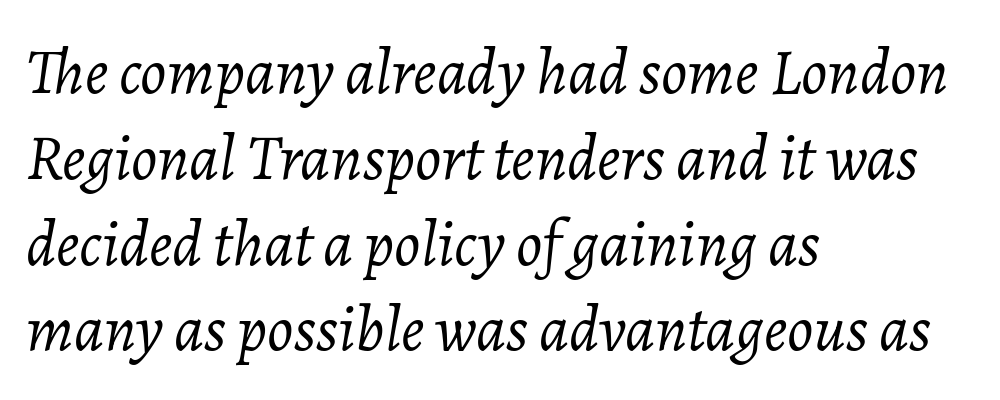
Quick note: underline off. Characters are canted at an angle relative to the baseline's perpendicular. Quick note: interline space is typical. The typesetting does not lean heavy: it is not bold. Varying glyph widths throughout — classic text-font behaviour. In CSS terms this would be text-align: left.
